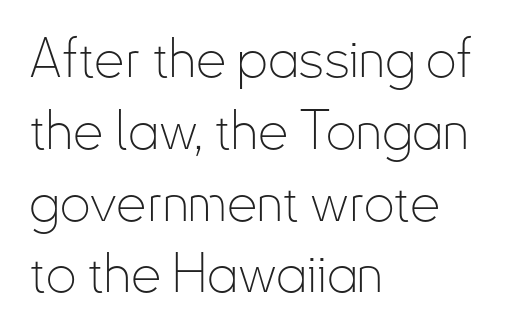
The image shows 54 px thin, condensed sans-serif type, upright; set left-aligned, normal line spacing (1.33x), normal letter spacing, not underlined; low stroke contrast and a small x-height.
